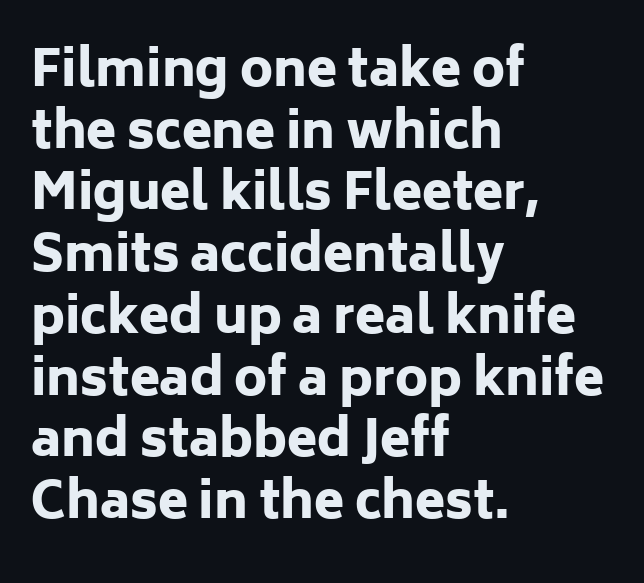
Is the block centered? No — it sits flush against the left margin. Think of a printed novel: that variable character pitch is what you see here. Underlining? Definitely not there. Typesetter's note: full bold, strokes at maximum text heaviness. Posture: upright roman.
